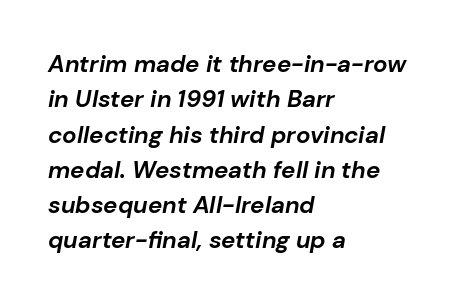
Q: Is the text bold? A: Yes.
Q: Is the text italic (slanted)? A: Yes, it leans right by about 10 degrees.
Q: Is the text underlined? A: No.
Q: How is the paragraph aligned? A: Left-aligned.
Q: Is the spacing between letters normal or unusually wide? A: Normal.
Q: Is the spacing between lines tight, normal or loose? A: Normal.
